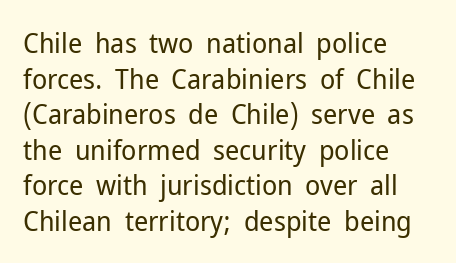
If you drew a ruler down the left edge, every line would touch it. The glyphs in this specimen are sans serif. Every character sits straight up, as roman type does. The gap between lines stays unmarked. Between one letter and the next there's only the usual sliver of space. Is this a fixed-width face? No — the glyphs have proportional, varying widths.
